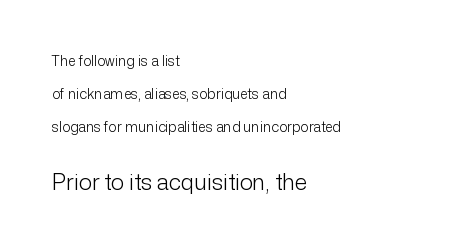
The later block is typeset at a bigger size than the earlier block. Honestly, the rows look like they've been pulled way apart. No italicization has been applied; the sample stays upright. The glyphs are unaccompanied by any horizontal stroke below them. On a weight scale, this lands at 450 or below.
